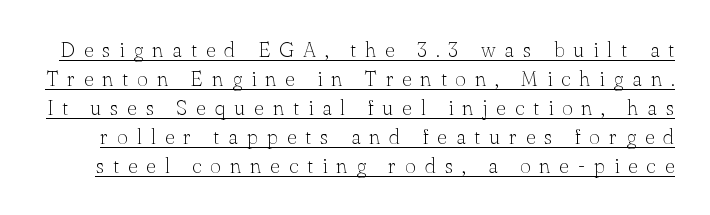
Q: Is the text bold? A: No.
Q: Is the text italic (slanted)? A: No, it is upright.
Q: Is the text underlined? A: Yes.
Q: Is the spacing between letters normal or unusually wide? A: Unusually wide.
Q: Is the spacing between lines tight, normal or loose? A: Normal.
